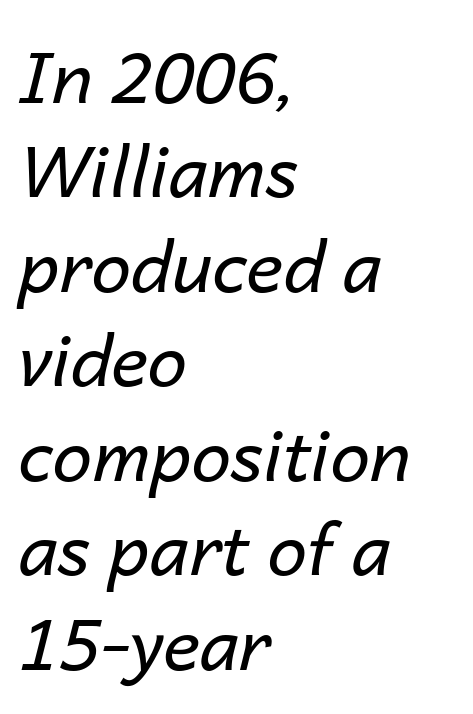
Has an underline been added? It has not. Spacing between characters is what you'd get straight out of the box. The letters advance in unequal steps, a hallmark of proportional type. Is the block centered? No — it sits flush against the left margin.
